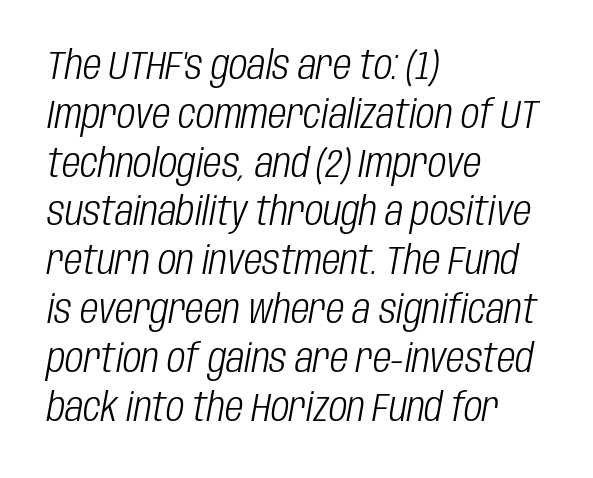
{"italic": "yes", "lean": "right", "slant_degrees": 10, "bold": "no", "weight": "light", "width": "condensed", "stroke_contrast": "low", "x_height": "large", "monospaced": "no", "underline": "no", "align": "left", "line_spacing_ratio": 1.22, "letter_spacing": "normal", "letter_spacing_em": 0.0, "glyph_px": 40}
